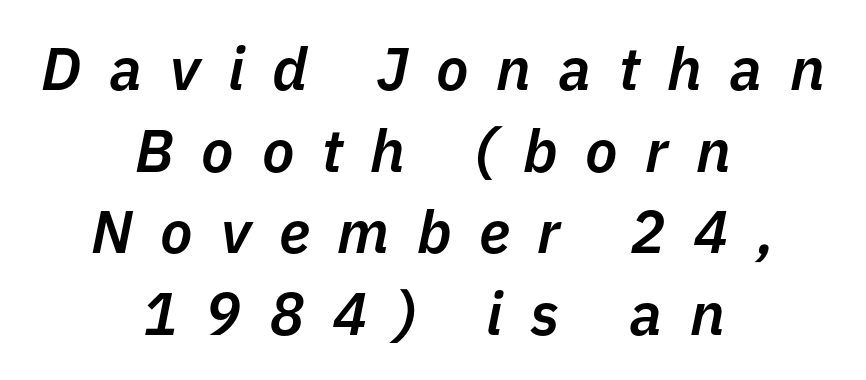
Q: Is the text bold? A: Semi-bold.
Q: Is the text italic (slanted)? A: Yes, it leans right by about 11 degrees.
Q: Is the text underlined? A: No.
Q: How is the paragraph aligned? A: Centered.
Q: Is the spacing between letters normal or unusually wide? A: Unusually wide.
Q: Is the spacing between lines tight, normal or loose? A: Normal.
Q: Width (condensed, normal, or wide)? A: Normal.
Q: Stroke contrast? A: Low.
Q: x-height? A: Medium.
Q: Monospaced? A: No.
